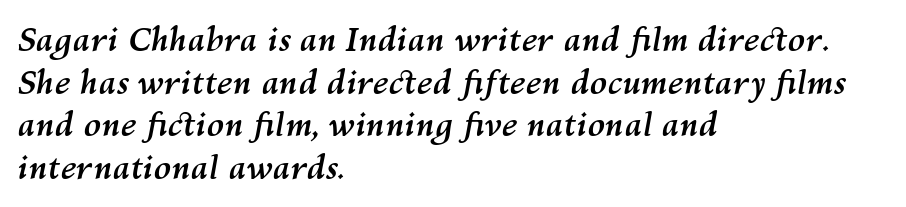
{"italic": "yes", "lean": "right", "slant_degrees": 10, "bold": "yes", "weight": "semibold", "width": "normal", "stroke_contrast": "medium", "x_height": "medium", "monospaced": "no", "underline": "no", "align": "left", "line_spacing": "normal", "line_spacing_ratio": 1.33, "letter_spacing": "normal", "letter_spacing_em": 0.0, "glyph_px": 32}
